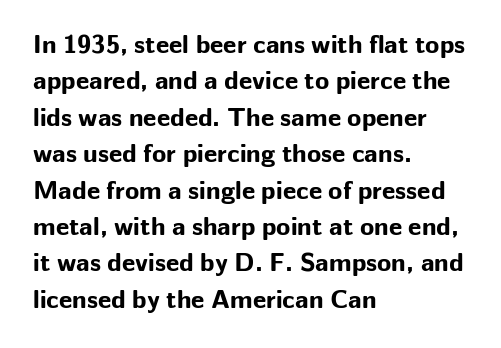
Characters remain perfectly vertical along every line. The passage is arranged the way most books set body copy — flush left. These lines sit exactly where default settings would place them. Nobody touched the tracking dial on this one. Descender tails drop into unmarked territory. Is the type bold? Yes — the strokes are clearly thick and heavy.
